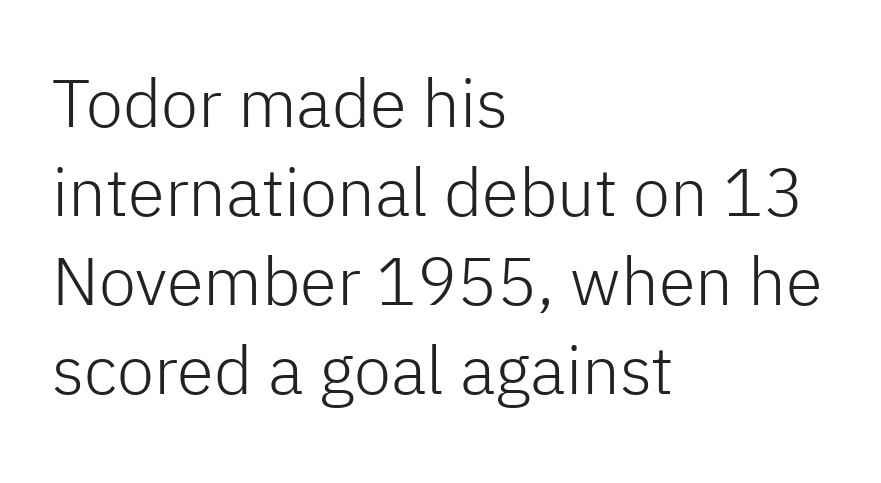
Does the lettering tilt? It doesn't — this is upright. A typesetter would call this proportional, since set widths differ per character. If you measured baseline to baseline, you'd find a middling distance. Bare-footed words on every line. Does the type have serifs? No, each stem ends abruptly. Compared with a typical body face, this is equally light or lighter still.
